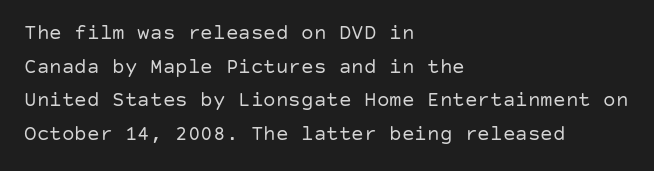
The font's upright variant was chosen for this text. Does the leading feel generous? No, just average. Letters rest on an invisible, unmarked baseline. Heft: none added — not bold. Typeset ragged right — the left edge is the straight one.
